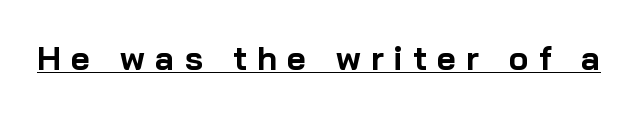
The image shows 33 px bold sans-serif type, upright; set unusually wide letter spacing (+0.31 em), underlined; low stroke contrast and a medium x-height.
